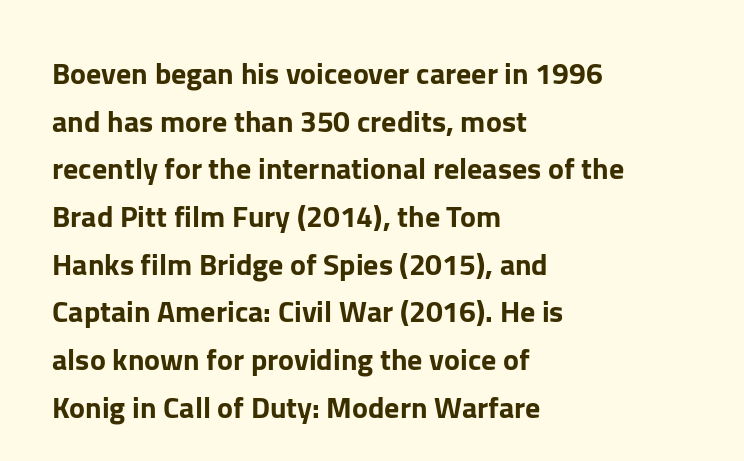
The image shows 30 px sans-serif type, upright; set left-aligned, normal line spacing (1.59x), normal letter spacing, not underlined; low stroke contrast and a medium x-height.
